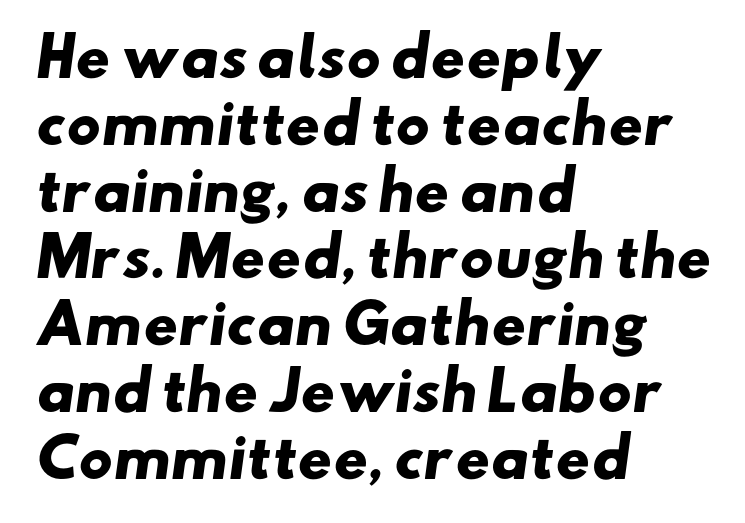
Does the copy run flush right? No — it runs flush left. These lines are rendered in a variable-pitch font. Serif or sans? Sans — the stroke terminals are bare. You'd pick this weight for a headline — it's a proper bold. Students, observe: this is what conventionally led text looks like.
